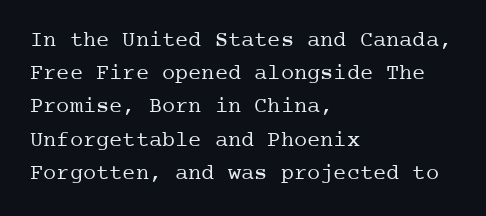
The image shows 22 px text type, upright; set left-aligned, normal line spacing (1.51x), normal letter spacing, not underlined.
